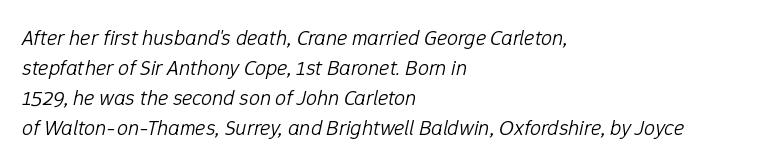
Teacher's note: observe the even left margin — that is flush-left alignment. It's the slanting kind of type. A normal amount of white space separates one row of letters from the next. The rendering keeps characters at their native spacing.
